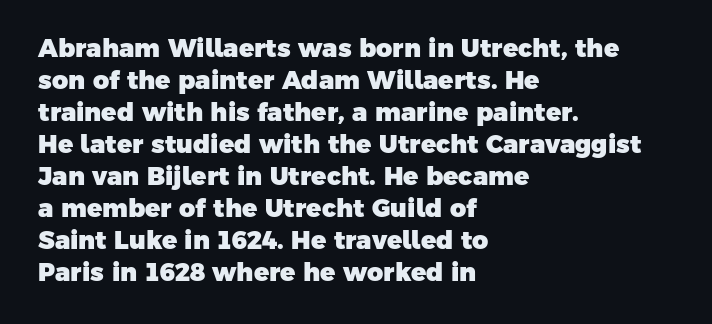
The image shows 25 px bold type; set left-aligned, normal line spacing (1.28x), normal letter spacing, not underlined.
